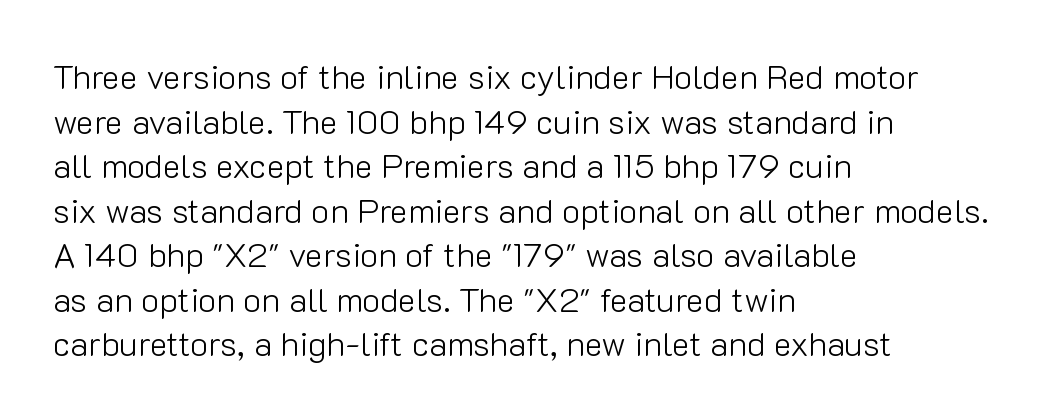
Q: Is the text bold? A: No.
Q: Is the text italic (slanted)? A: No, it is upright.
Q: Is the typeface a serif or a sans-serif typeface? A: Sans-serif.
Q: Is the text underlined? A: No.
Q: How is the paragraph aligned? A: Left-aligned.
Q: Is the spacing between letters normal or unusually wide? A: Normal.
Q: Is the spacing between lines tight, normal or loose? A: Normal.
Q: Width (condensed, normal, or wide)? A: Normal.
Q: Stroke contrast? A: Low.
Q: x-height? A: Medium.
Q: Monospaced? A: No.
